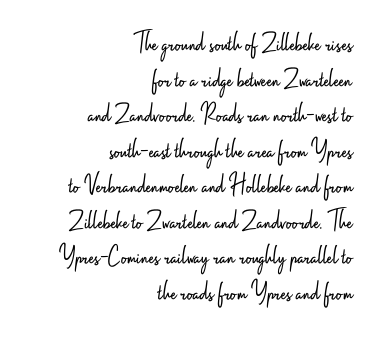
Typeset ragged left — the right edge is the straight one. The text was rendered using a sans face with plain stroke endings. The letterforms sit shoulder to shoulder at normal distance. The baseline area is clear.
